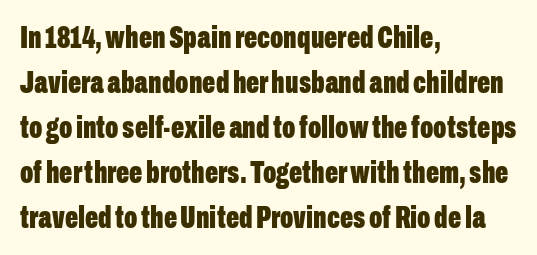
Q: Is the text bold? A: Yes.
Q: Is the text italic (slanted)? A: No, it is upright.
Q: Is the typeface a serif or a sans-serif typeface? A: Sans-serif.
Q: Is the text underlined? A: No.
Q: How is the paragraph aligned? A: Left-aligned.
Q: Is the spacing between letters normal or unusually wide? A: Normal.
Q: Is the spacing between lines tight, normal or loose? A: Normal.
Q: Width (condensed, normal, or wide)? A: Condensed.
Q: Stroke contrast? A: Low.
Q: x-height? A: Medium.
Q: Monospaced? A: No.
